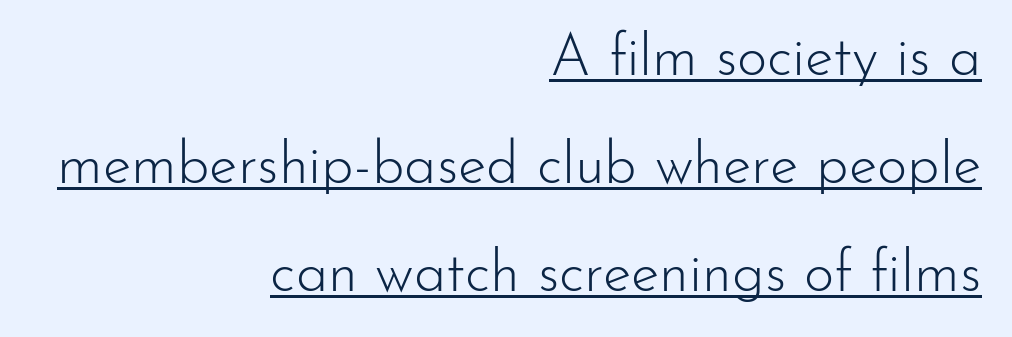
{"serif": "no", "italic": "no", "bold": "no", "weight": "light", "width": "normal", "stroke_contrast": "low", "x_height": "small", "monospaced": "no", "underline": "yes", "align": "right", "line_spacing_ratio": 1.86, "letter_spacing": "normal", "letter_spacing_em": 0.0, "glyph_px": 58}
